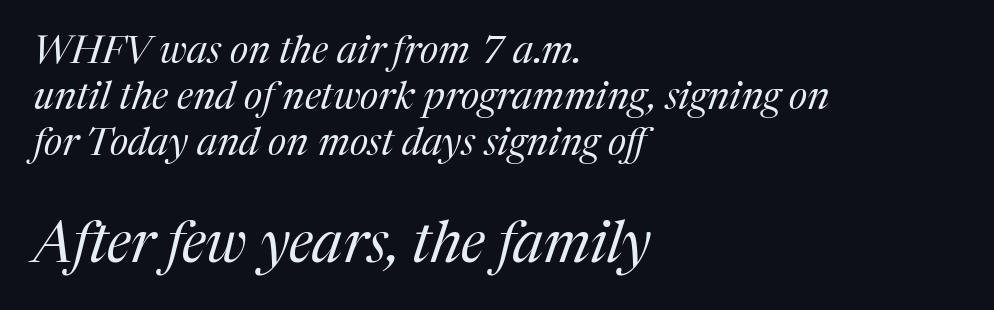
If you drew a line through each stem, it would be angled. This rendering uses left alignment, leaving the right contour irregular. Visually, the bottom section dominates because its glyphs are scaled up. Think of a printed novel: that variable character pitch is what you see here. The typesetting does not lean heavy: it is not bold.
